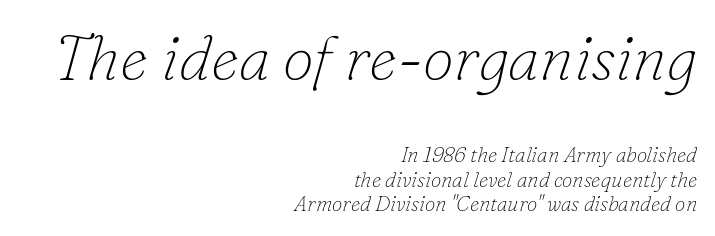
The passage shown is typed in a proportional face where columns would drift. One-word summary of the alignment: right. Does the bottom block carry the larger type? No, the top block does. Posture: slanted. The letters sit at their default tracking, neither squeezed nor spread.
